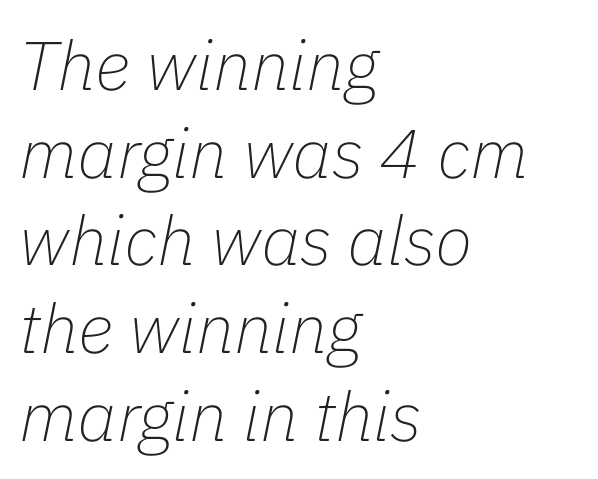
{"italic": "yes", "lean": "right", "slant_degrees": 11, "bold": "no", "weight": "thin", "width": "normal", "stroke_contrast": "low", "x_height": "medium", "monospaced": "no", "underline": "no", "align": "left", "line_spacing": "normal", "line_spacing_ratio": 1.27, "letter_spacing": "normal", "letter_spacing_em": 0.0, "glyph_px": 69}
